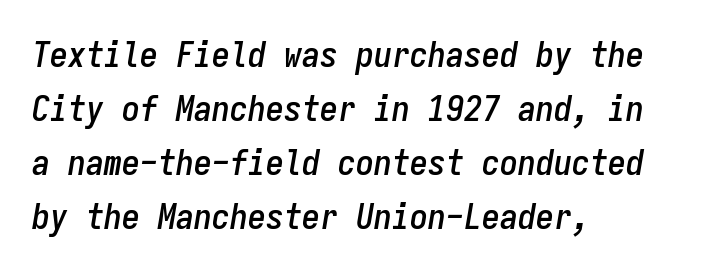
How are the letters spaced? Ordinarily, with no added tracking. Line spacing here is normal. The foot of each line stays bare and open. The lines are quadded left. An italicized treatment has been applied to the whole sample. Here the designer chose a console-style face with uniform glyph widths.
